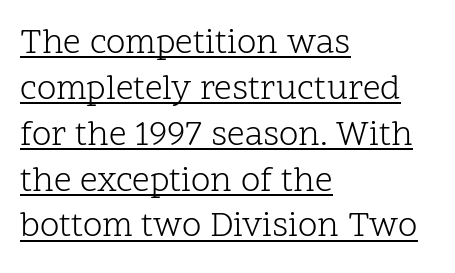
{"serif": "yes", "italic": "no", "bold": "no", "weight": "light", "width": "normal", "stroke_contrast": "low", "x_height": "medium", "monospaced": "no", "underline": "yes", "align": "left", "line_spacing": "normal", "line_spacing_ratio": 1.31, "letter_spacing": "normal", "letter_spacing_em": 0.0, "glyph_px": 35}
